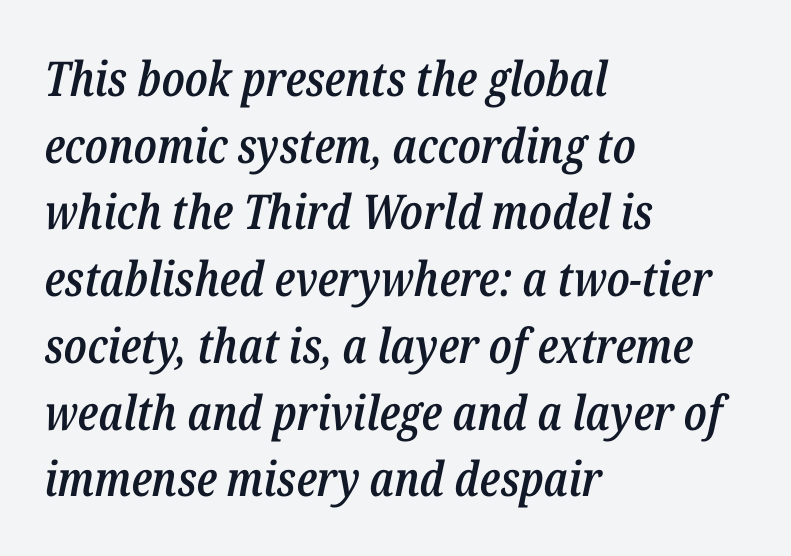
The image shows 48 px semibold, condensed type, italic (leaning right); set left-aligned, normal line spacing (1.39x), normal letter spacing, not underlined; low stroke contrast and a medium x-height.
